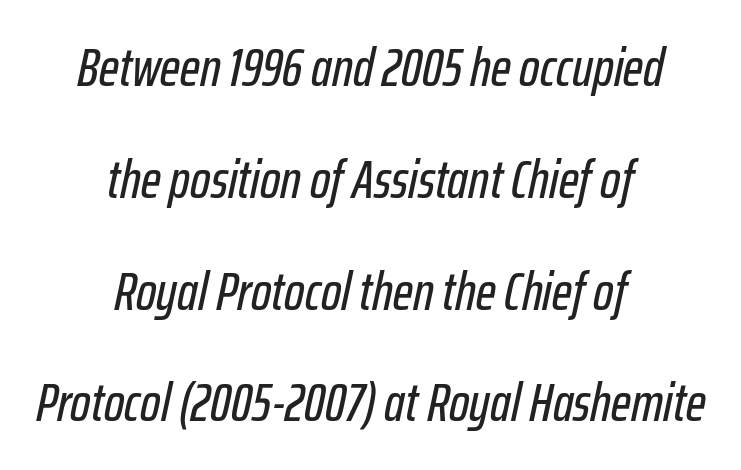
The image shows 54 px condensed type, italic (leaning right); set centered, loose line spacing (2.07x), normal letter spacing, not underlined; low stroke contrast and a medium x-height.
